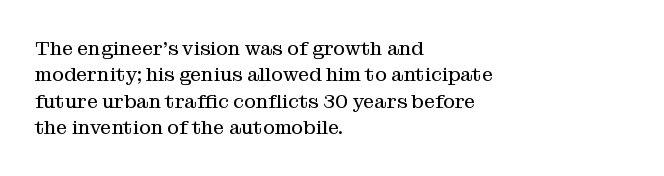
The image shows 20 px text type, upright; set left-aligned, normal line spacing (1.32x), normal letter spacing, not underlined.
